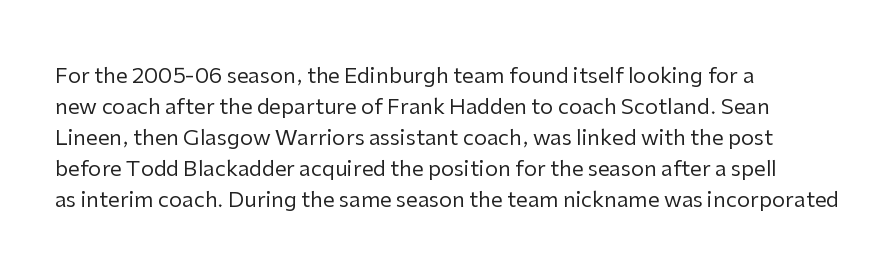
{"italic": "no", "bold": "no", "underline": "no", "align": "left", "line_spacing": "normal", "line_spacing_ratio": 1.48, "letter_spacing": "normal", "letter_spacing_em": 0.0, "glyph_px": 21}
